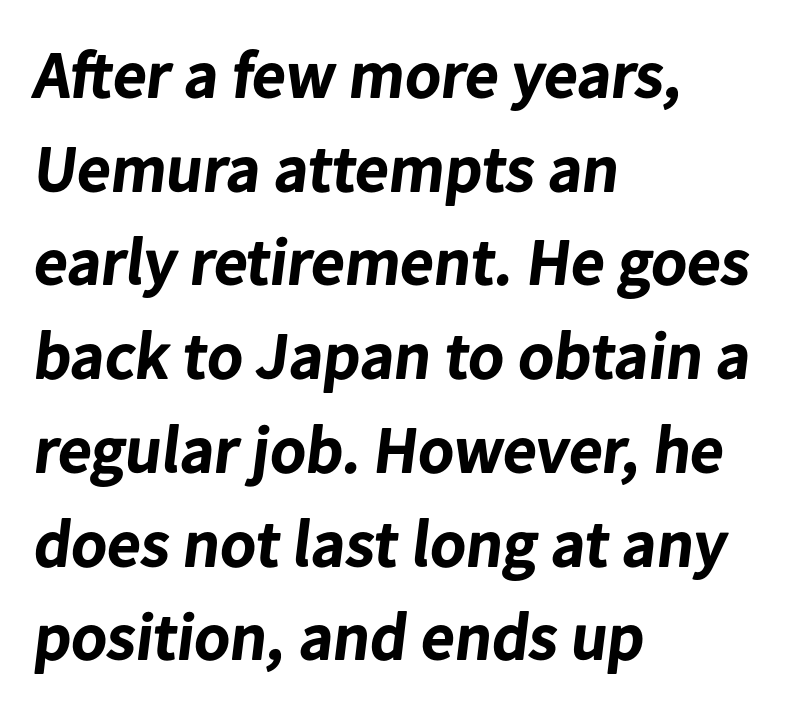
The image shows 66 px bold sans-serif type; set left-aligned, normal line spacing (1.42x), normal letter spacing, not underlined; low stroke contrast and a medium x-height.
